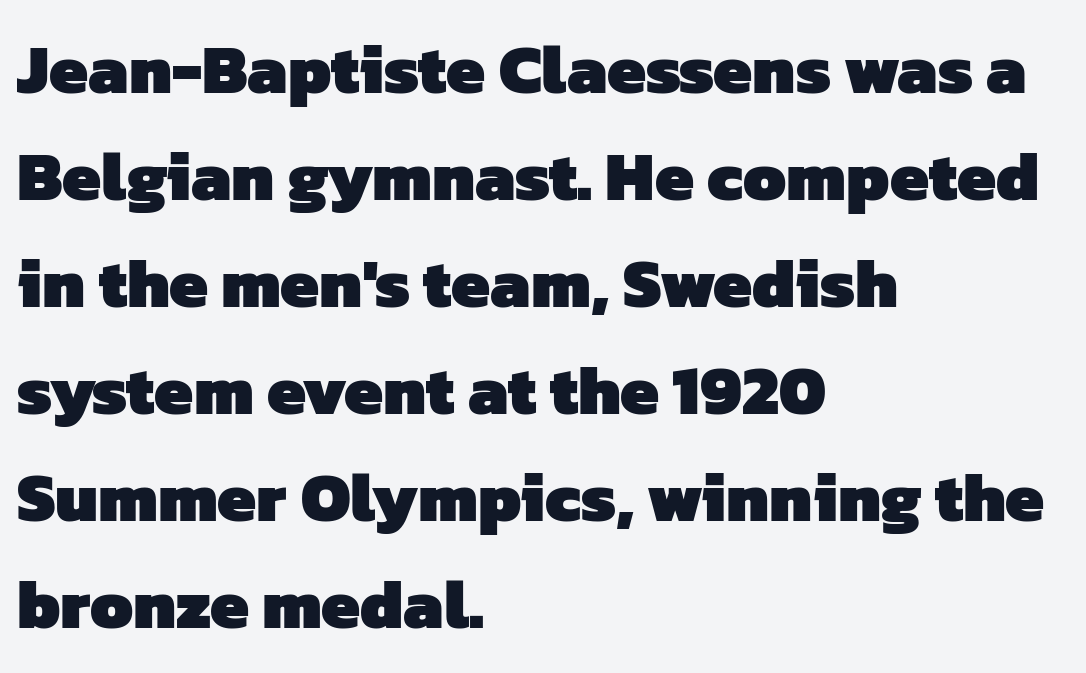
{"serif": "no", "bold": "yes", "weight": "heavy", "width": "normal", "stroke_contrast": "low", "x_height": "medium", "monospaced": "no", "underline": "no", "align": "left", "line_spacing": "normal", "line_spacing_ratio": 1.55, "letter_spacing": "normal", "letter_spacing_em": 0.0, "glyph_px": 69}
